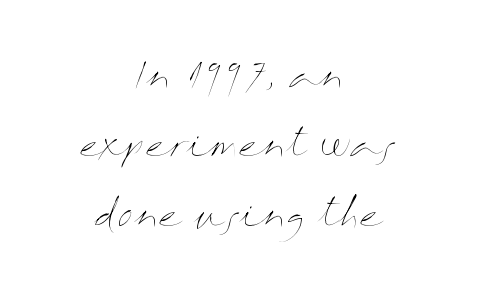
The image shows 35 px thin, wide type; set centered, loose line spacing (1.98x), normal letter spacing, not underlined; medium stroke contrast and a medium x-height.
